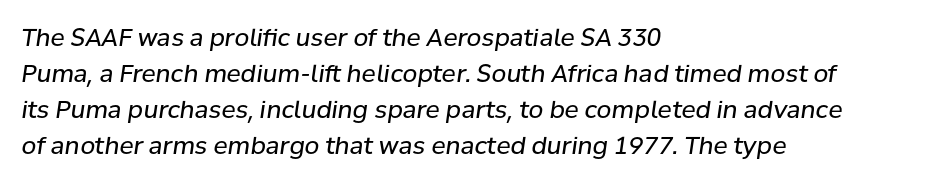
A typesetter would mark this as italic. Leading matches the norm, producing a regular column. Letters have the restrained weight of plain body copy at most. Words appear dense and cohesive because spacing is normal. The words here are not underlined.
